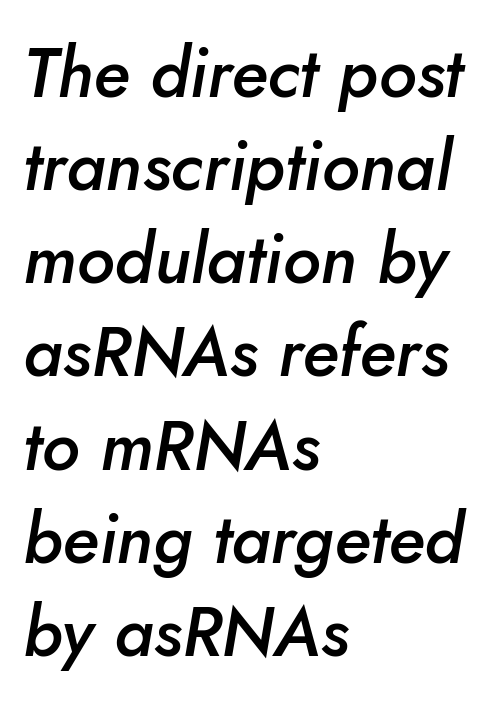
The face used here has a pronounced slope to its letters. One glance says typical: line gaps are just what's usual. Students, this is semibold: more ink than regular, less than bold. There is no visible air inserted between adjacent glyphs. Each letter keeps its own natural width here, so spacing adapts to shape. In CSS terms this would be text-align: left.
